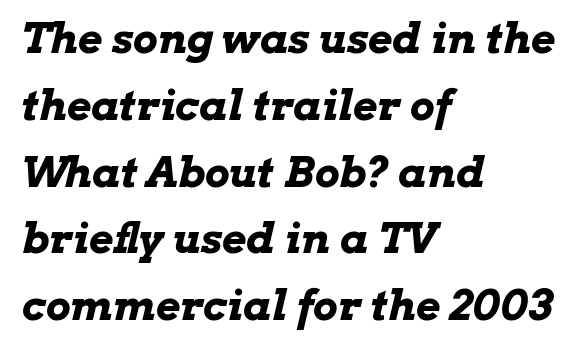
Q: Is the text bold? A: Yes.
Q: Is the text italic (slanted)? A: Yes, it leans right by about 13 degrees.
Q: Is the text underlined? A: No.
Q: How is the paragraph aligned? A: Left-aligned.
Q: Is the spacing between letters normal or unusually wide? A: Normal.
Q: Is the spacing between lines tight, normal or loose? A: Normal.
Q: Width (condensed, normal, or wide)? A: Wide.
Q: Stroke contrast? A: Low.
Q: x-height? A: Medium.
Q: Monospaced? A: No.
